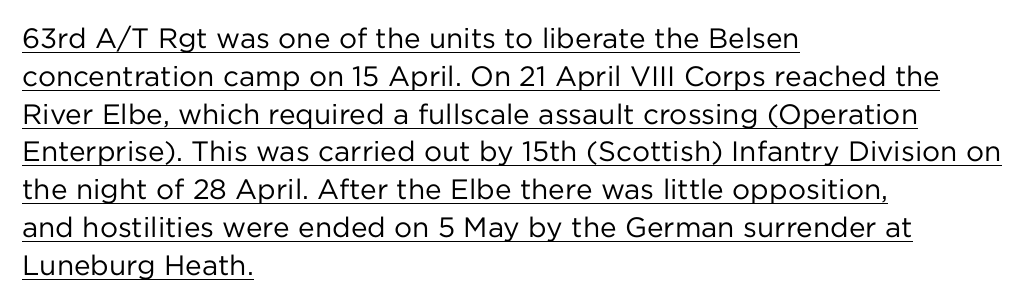
Think of a printed novel: that variable character pitch is what you see here. Has an underline been added? It has. The type sits square on the baseline with zero lean. In terms of letterform style, serifs are entirely absent. Ink coverage per letter is moderate at most. Compared with typical paragraphs, the rows here are spaced about the same.
